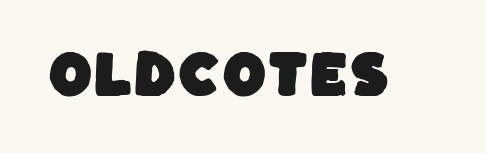
The image shows 51 px sans-serif type; set normal letter spacing, not underlined; low stroke contrast and a large x-height.
